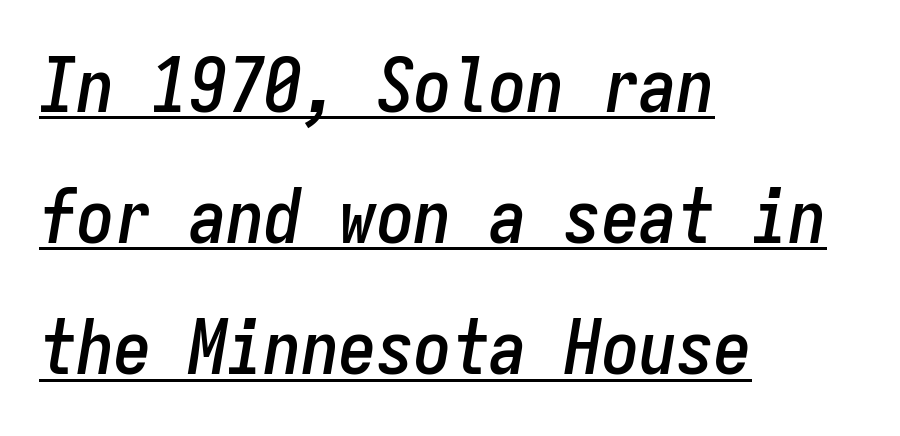
{"italic": "yes", "lean": "right", "slant_degrees": 9, "width": "condensed", "stroke_contrast": "low", "x_height": "medium", "monospaced": "yes", "underline": "yes", "align": "left", "line_spacing_ratio": 1.75, "letter_spacing": "normal", "letter_spacing_em": 0.0, "glyph_px": 75}
